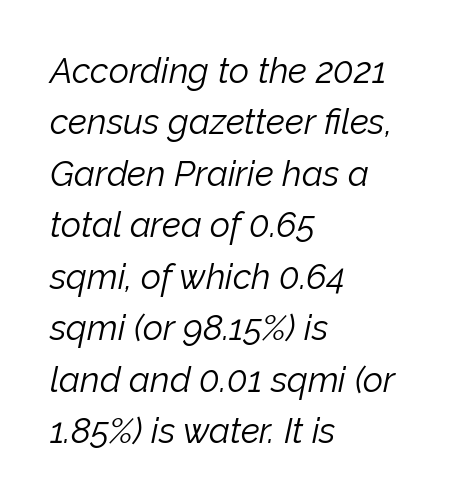
{"italic": "yes", "lean": "right", "slant_degrees": 12, "bold": "no", "weight": "light", "width": "normal", "stroke_contrast": "low", "x_height": "medium", "monospaced": "no", "underline": "no", "align": "left", "line_spacing": "normal", "line_spacing_ratio": 1.47, "letter_spacing": "normal", "letter_spacing_em": 0.0, "glyph_px": 35}
